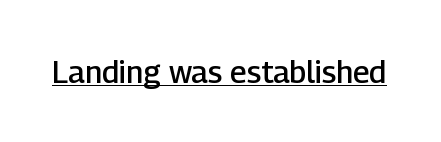
Q: Is the text bold? A: Semi-bold.
Q: Is the text italic (slanted)? A: No, it is upright.
Q: Is the typeface a serif or a sans-serif typeface? A: Sans-serif.
Q: Is the text underlined? A: Yes.
Q: Is the spacing between letters normal or unusually wide? A: Normal.
Q: Width (condensed, normal, or wide)? A: Normal.
Q: Stroke contrast? A: Low.
Q: x-height? A: Medium.
Q: Monospaced? A: No.
